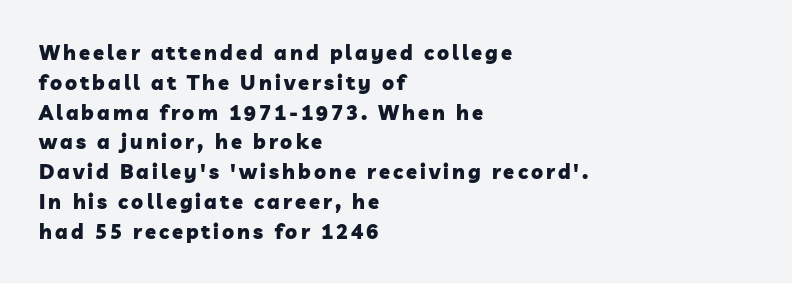
Q: Is the text bold? A: Yes.
Q: Is the text underlined? A: No.
Q: How is the paragraph aligned? A: Left-aligned.
Q: Is the spacing between lines tight, normal or loose? A: Normal.
